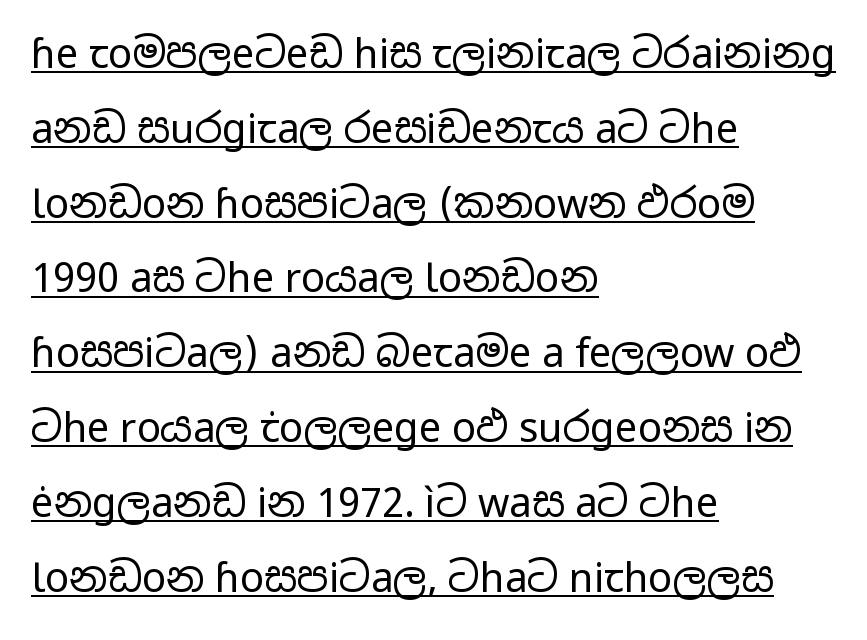
Q: Is the text bold? A: No.
Q: Is the text italic (slanted)? A: No, it is upright.
Q: Is the typeface a serif or a sans-serif typeface? A: Sans-serif.
Q: Is the text underlined? A: Yes.
Q: How is the paragraph aligned? A: Left-aligned.
Q: Is the spacing between letters normal or unusually wide? A: Normal.
Q: Width (condensed, normal, or wide)? A: Wide.
Q: Stroke contrast? A: Low.
Q: x-height? A: Medium.
Q: Monospaced? A: No.
